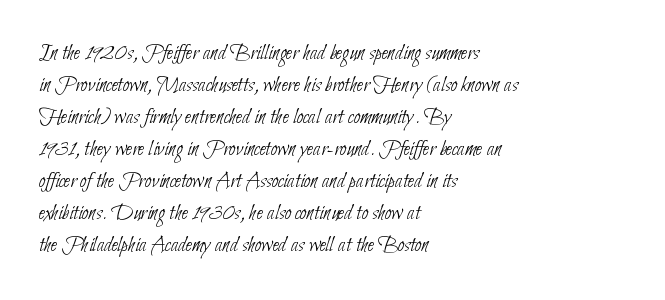
The image shows 23 px text type; set left-aligned, normal line spacing (1.39x), normal letter spacing, not underlined.
